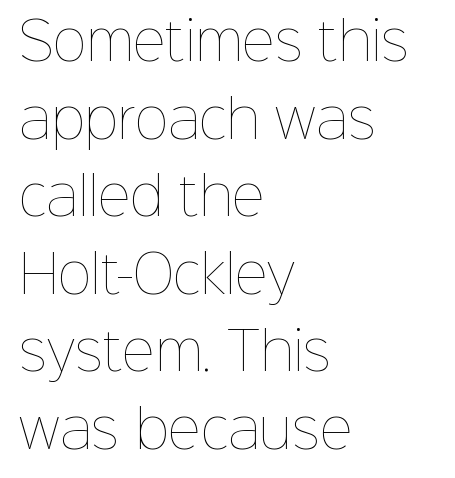
The gap between lines stays unmarked. A typesetter would call this leading conventional body-copy spacing. A roman cut, with each character standing at attention. The paragraph has a hard left edge and a soft right edge.
